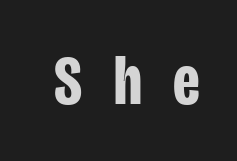
{"serif": "no", "italic": "no", "bold": "yes", "weight": "bold", "width": "condensed", "stroke_contrast": "low", "x_height": "large", "monospaced": "no", "underline": "no", "letter_spacing": "wide", "letter_spacing_em": 0.45, "glyph_px": 71}
